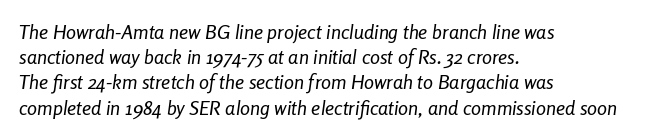
Q: Is the text bold? A: No.
Q: Is the text italic (slanted)? A: Yes, it leans right by about 8 degrees.
Q: Is the text underlined? A: No.
Q: How is the paragraph aligned? A: Left-aligned.
Q: Is the spacing between letters normal or unusually wide? A: Normal.
Q: Is the spacing between lines tight, normal or loose? A: Normal.
